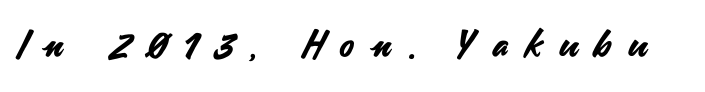
{"serif": "no", "width": "normal", "stroke_contrast": "medium", "x_height": "small", "monospaced": "no", "underline": "no", "letter_spacing": "wide", "letter_spacing_em": 0.48, "glyph_px": 37}
